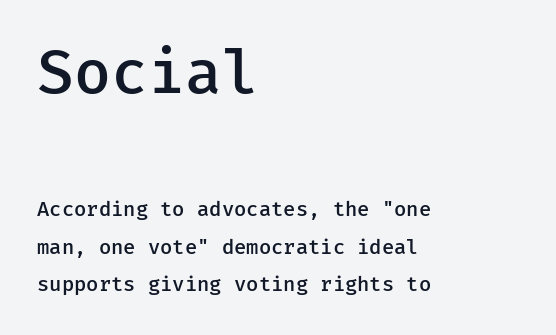
Is the block centered? No — it sits flush against the left margin. The letterforms sit shoulder to shoulder at normal distance. Observe the absence of serifs on each vertical stroke in this sample. Compare the two chunks: the upper has the greater cap height. Descenders hang freely into open space.
